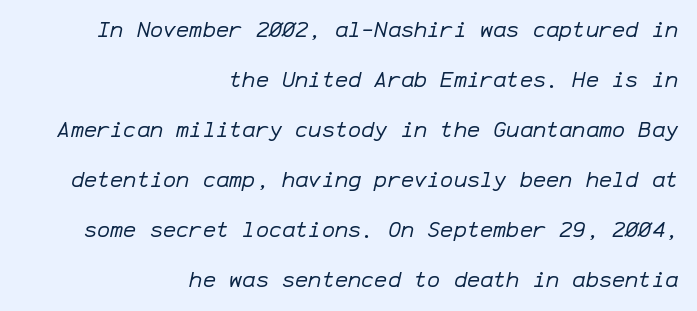
{"italic": "yes", "lean": "right", "slant_degrees": 12, "bold": "no", "underline": "no", "align": "right", "line_spacing": "loose", "line_spacing_ratio": 2.27, "letter_spacing": "normal", "letter_spacing_em": 0.0, "glyph_px": 22}
